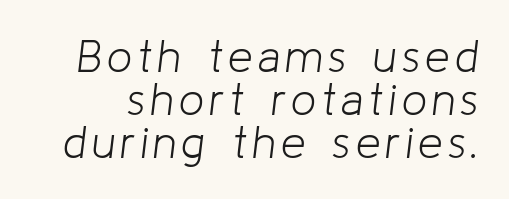
Rows of type sit shoulder to shoulder in the vertical direction. The face used here is proportionally spaced, like ordinary book or web type. Honestly, there is no underline to notice here at all. A quiet, ordinary-to-light weight characterises the typeface.
